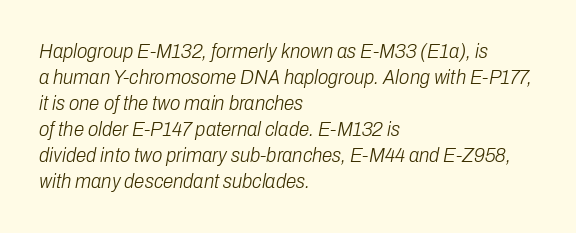
The image shows 21 px text type, italic (leaning right); set left-aligned, line spacing 1.24x, normal letter spacing, not underlined.
